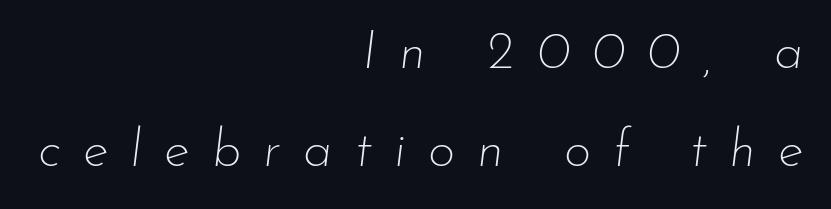
Q: Is the text bold? A: No.
Q: Is the text italic (slanted)? A: Yes, it leans right by about 7 degrees.
Q: Is the text underlined? A: No.
Q: How is the paragraph aligned? A: Right-aligned.
Q: Is the spacing between letters normal or unusually wide? A: Unusually wide.
Q: Width (condensed, normal, or wide)? A: Normal.
Q: Stroke contrast? A: Low.
Q: x-height? A: Small.
Q: Monospaced? A: No.
